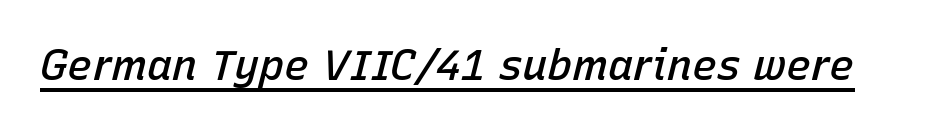
{"italic": "yes", "lean": "right", "slant_degrees": 15, "bold": "semi", "weight": "semibold", "width": "normal", "stroke_contrast": "low", "x_height": "medium", "monospaced": "no", "underline": "yes", "letter_spacing": "normal", "letter_spacing_em": 0.0, "glyph_px": 42}
